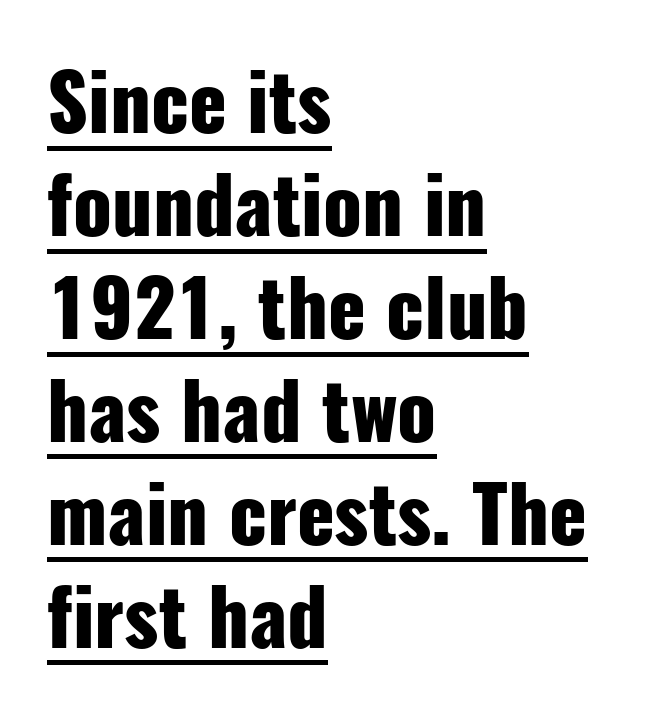
{"serif": "no", "italic": "no", "bold": "yes", "weight": "heavy", "width": "condensed", "stroke_contrast": "low", "x_height": "medium", "monospaced": "no", "underline": "yes", "align": "left", "line_spacing": "normal", "line_spacing_ratio": 1.32, "letter_spacing": "normal", "letter_spacing_em": 0.0, "glyph_px": 78}
